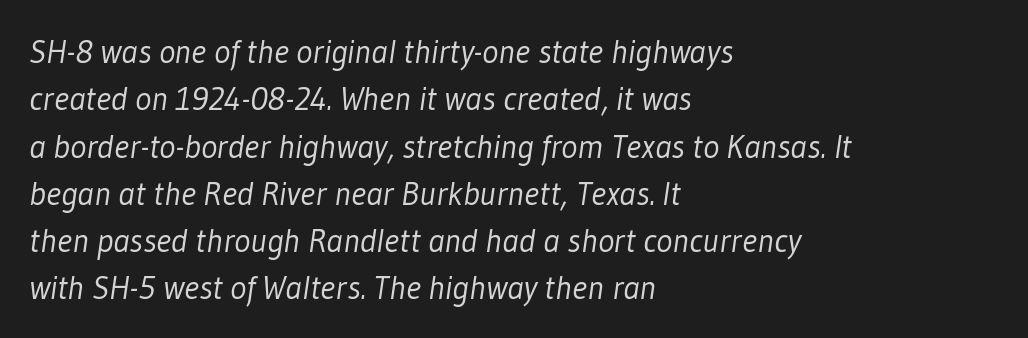
These lines keep a tight, regular rhythm from letter to letter. Observe the absence of serifs on each vertical stroke in this sample. Is the stroke heavy? The answer is a plain regular-or-lighter. The rendering uses natural spacing where letterforms have individual widths. Visually the block forms a straight wall on the left and a jagged coastline on the right. The words here are not underlined.
